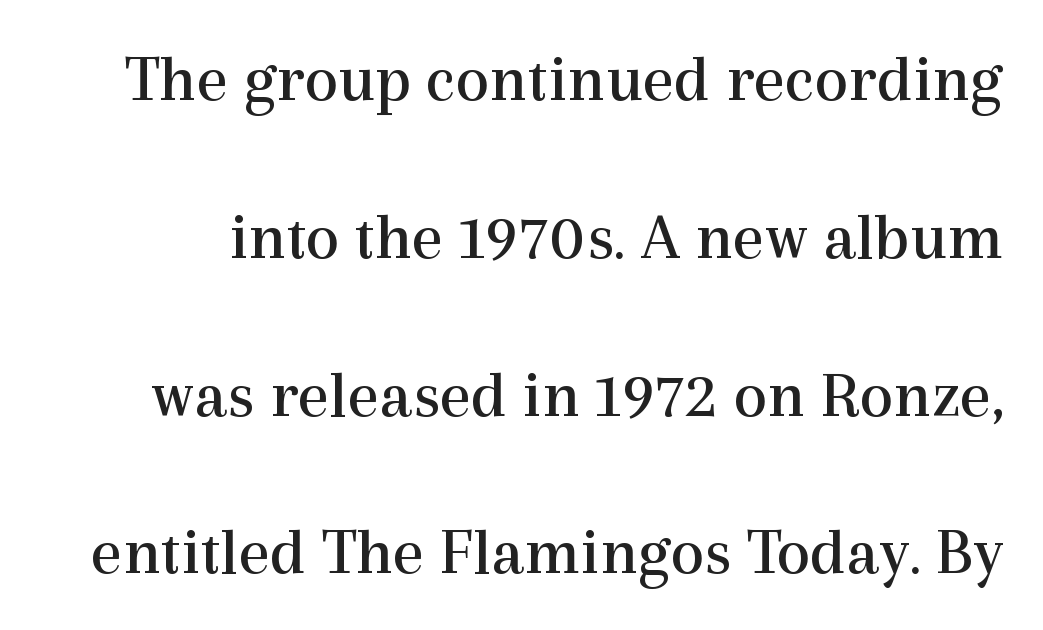
{"serif": "yes", "italic": "no", "bold": "no", "weight": "regular", "width": "normal", "x_height": "medium", "monospaced": "no", "underline": "no", "line_spacing": "loose", "line_spacing_ratio": 2.32, "letter_spacing": "normal", "letter_spacing_em": 0.0, "glyph_px": 68}
